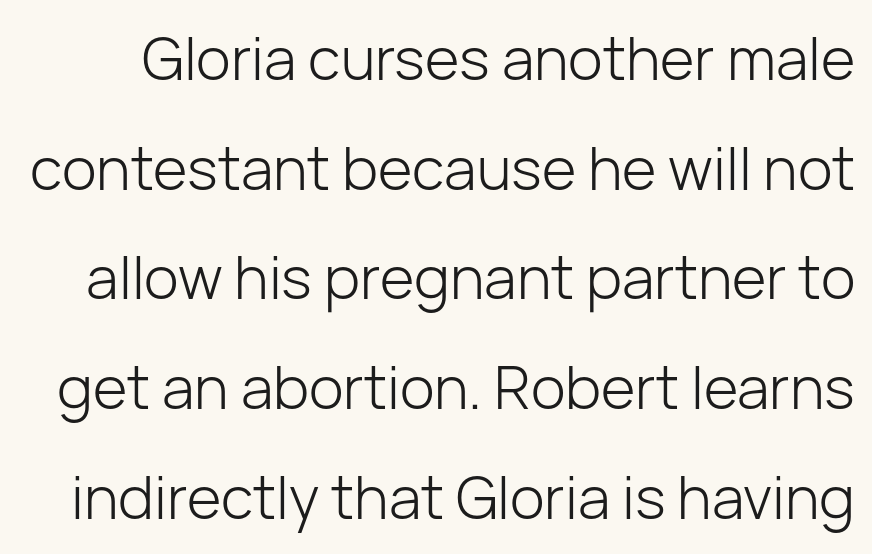
The image shows 59 px light sans-serif type, upright; set line spacing 1.86x, normal letter spacing, not underlined; low stroke contrast and a medium x-height.
